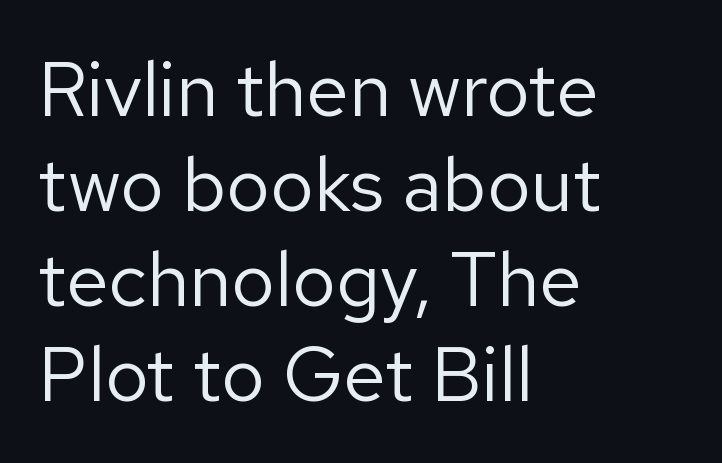
Q: Is the text bold? A: No.
Q: Is the text italic (slanted)? A: No, it is upright.
Q: Is the typeface a serif or a sans-serif typeface? A: Sans-serif.
Q: Is the text underlined? A: No.
Q: How is the paragraph aligned? A: Left-aligned.
Q: Is the spacing between letters normal or unusually wide? A: Normal.
Q: Is the spacing between lines tight, normal or loose? A: Normal.
Q: Width (condensed, normal, or wide)? A: Normal.
Q: Stroke contrast? A: Low.
Q: x-height? A: Medium.
Q: Monospaced? A: No.
